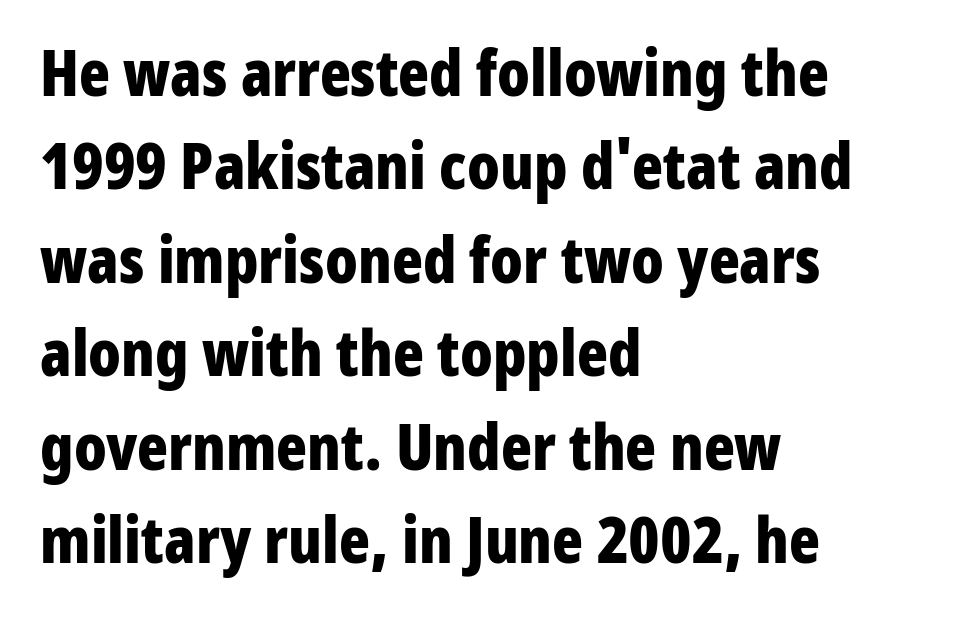
{"serif": "no", "italic": "no", "bold": "yes", "weight": "bold", "width": "condensed", "stroke_contrast": "low", "x_height": "medium", "monospaced": "no", "underline": "no", "align": "left", "line_spacing": "normal", "line_spacing_ratio": 1.46, "letter_spacing": "normal", "letter_spacing_em": 0.0, "glyph_px": 64}
